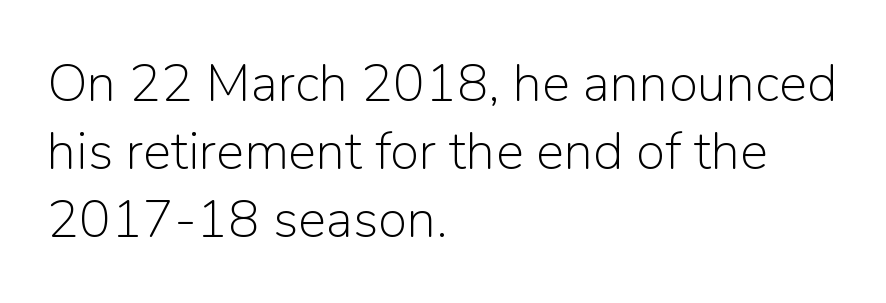
The image shows 53 px light sans-serif type, upright; set left-aligned, normal line spacing (1.28x), normal letter spacing, not underlined; low stroke contrast and a medium x-height.
